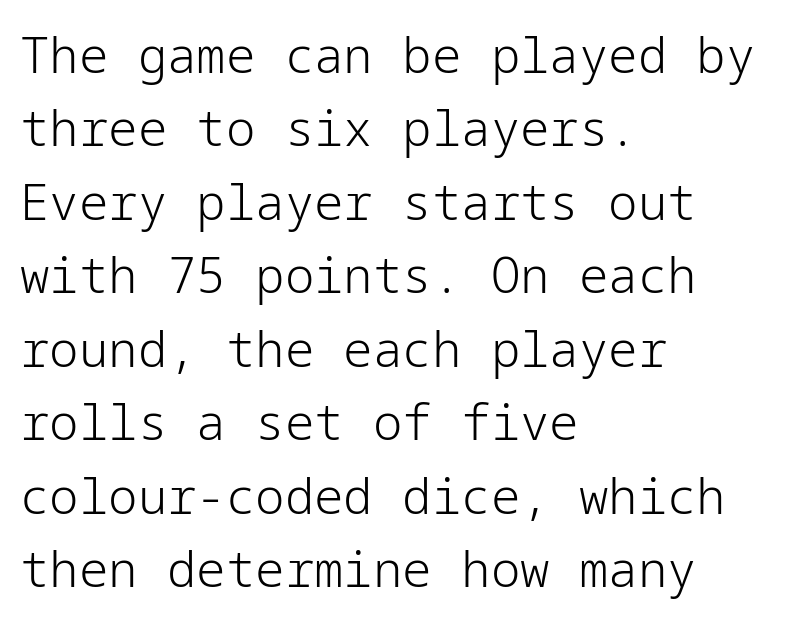
Ascenders rise straight up at ninety degrees. A classic flush-left, rag-right setting is used for this passage. The vertical gap from one line to the next is medium. A quiet, ordinary-to-light weight characterises the typeface. The letters sit at their default tracking, neither squeezed nor spread.
